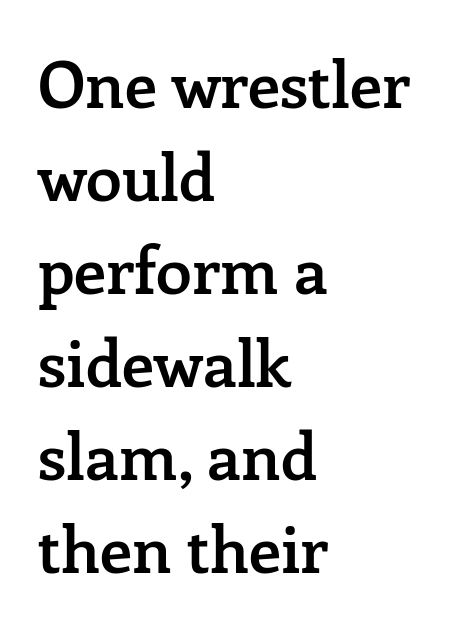
{"serif": "yes", "italic": "no", "bold": "semi", "weight": "semibold", "width": "normal", "stroke_contrast": "low", "x_height": "medium", "monospaced": "no", "underline": "no", "align": "left", "line_spacing": "normal", "line_spacing_ratio": 1.43, "letter_spacing": "normal", "letter_spacing_em": 0.0, "glyph_px": 65}
